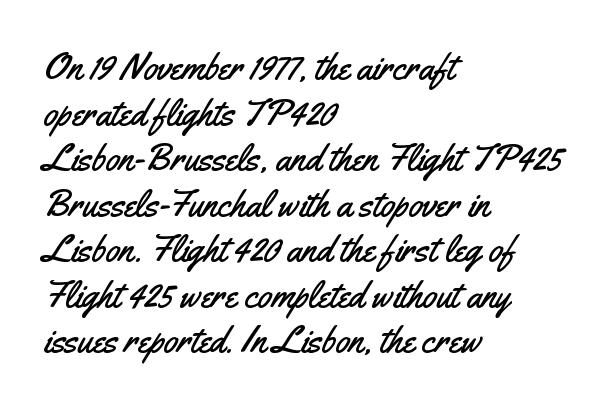
The string is rendered with underlining switched off. Proportional: the letters do not fall into vertical columns. No extra tracking has been applied to these lines. Letterform terminals end flat and unadorned throughout the passage.
